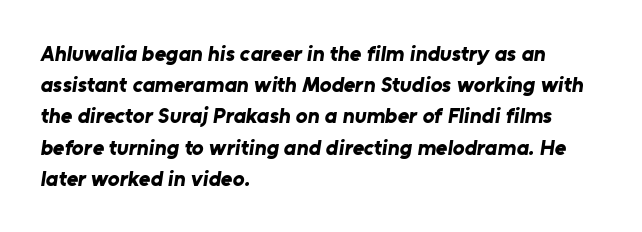
Q: Is the text bold? A: Yes.
Q: Is the text underlined? A: No.
Q: How is the paragraph aligned? A: Left-aligned.
Q: Is the spacing between letters normal or unusually wide? A: Normal.
Q: Is the spacing between lines tight, normal or loose? A: Normal.
